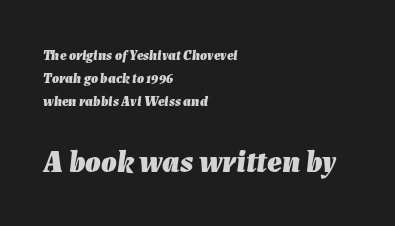
The image shows 31 px heavy type, italic (leaning right); set left-aligned, normal line spacing (1.63x), normal letter spacing, not underlined; the second (bottom) block is 2.21x larger; low stroke contrast and a medium x-height.
